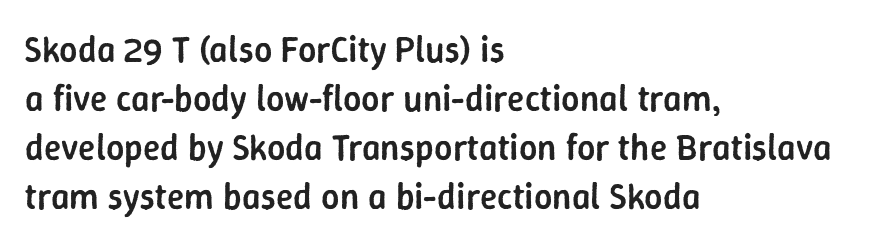
The image shows 36 px semibold sans-serif type, upright; set left-aligned, normal line spacing (1.36x), normal letter spacing, not underlined; low stroke contrast and a medium x-height.
